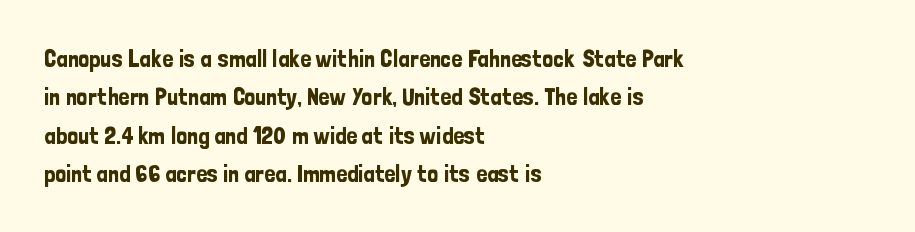
How would I describe the line gaps? Plain and ordinary. Teacher's note: observe the even left margin — that is flush-left alignment. Decoration check: the copy has no underline. Characters follow at the spacing the type designer built in. Is there any slant? The stems are plumb.
